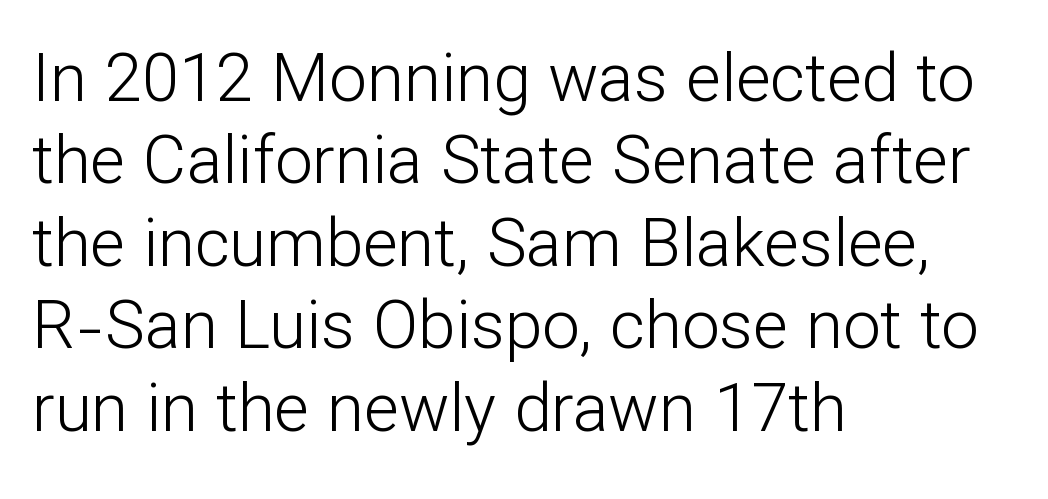
The image shows 67 px light sans-serif type, upright; set left-aligned, line spacing 1.23x, normal letter spacing, not underlined; low stroke contrast and a medium x-height.
